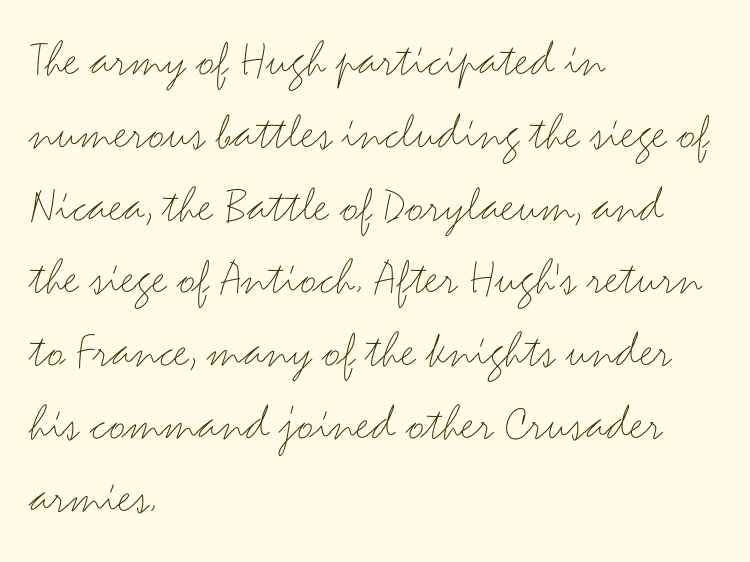
Q: Is the text bold? A: No.
Q: Is the text italic (slanted)? A: Yes.
Q: Is the typeface a serif or a sans-serif typeface? A: Sans-serif.
Q: Is the text underlined? A: No.
Q: How is the paragraph aligned? A: Left-aligned.
Q: Is the spacing between letters normal or unusually wide? A: Normal.
Q: Is the spacing between lines tight, normal or loose? A: Normal.
Q: Width (condensed, normal, or wide)? A: Wide.
Q: Stroke contrast? A: Medium.
Q: x-height? A: Small.
Q: Monospaced? A: No.
